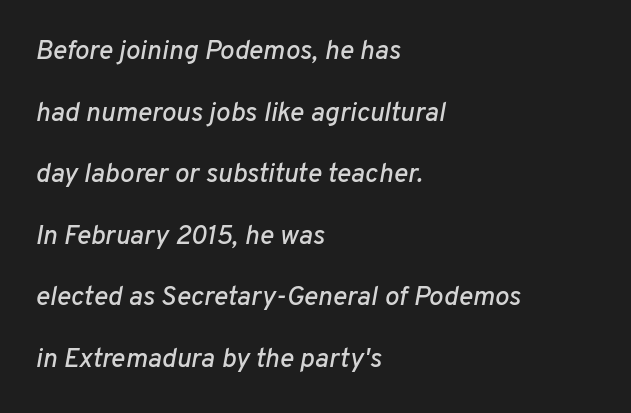
{"italic": "yes", "lean": "right", "slant_degrees": 10, "underline": "no", "align": "left", "line_spacing": "loose", "line_spacing_ratio": 2.28, "letter_spacing": "normal", "letter_spacing_em": 0.0, "glyph_px": 27}
